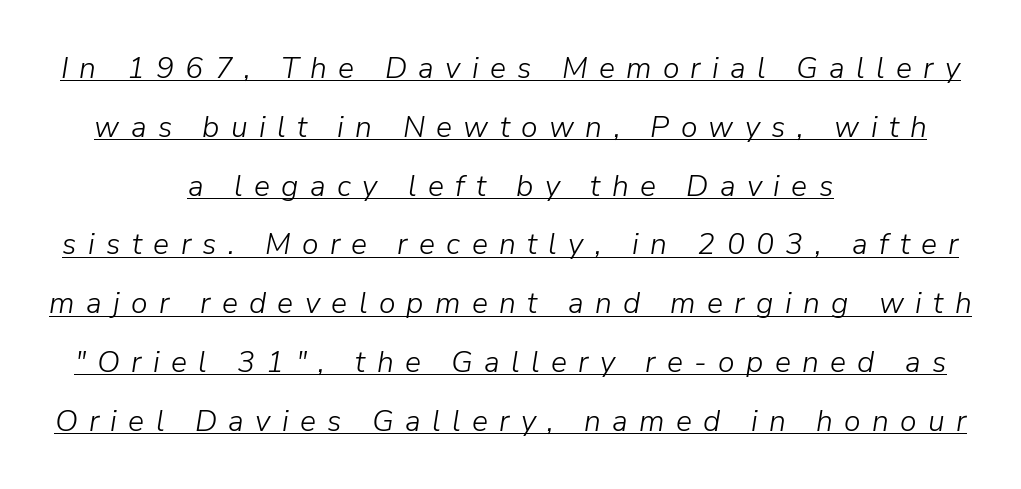
The image shows 30 px light type, italic (leaning right); set centered, loose line spacing (1.96x), unusually wide letter spacing (+0.38 em), underlined; low stroke contrast and a medium x-height.
